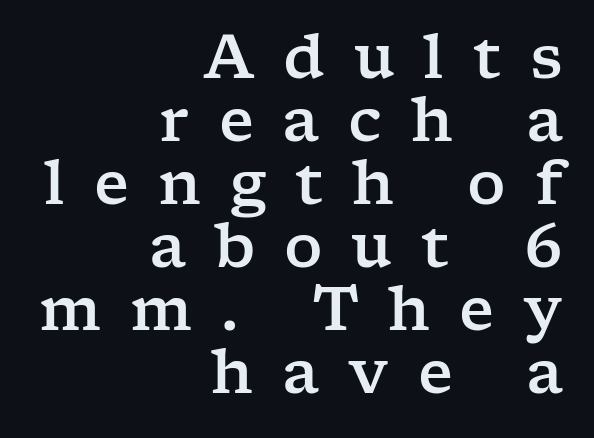
{"serif": "yes", "italic": "no", "width": "wide", "stroke_contrast": "low", "x_height": "medium", "monospaced": "no", "underline": "no", "align": "right", "line_spacing": "tight", "line_spacing_ratio": 1.05, "letter_spacing": "wide", "letter_spacing_em": 0.48, "glyph_px": 60}
